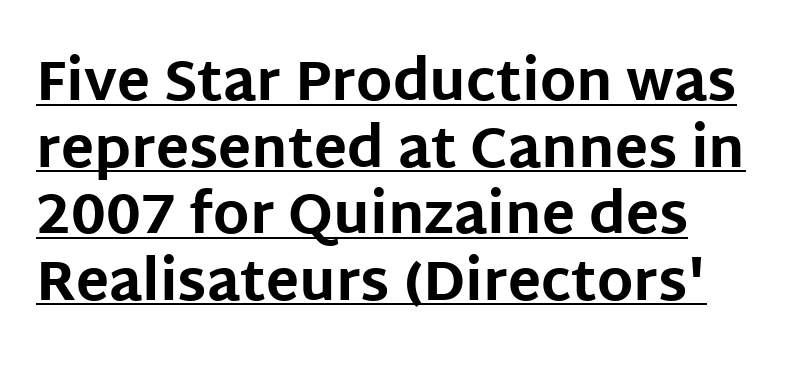
Between one letter and the next there's only the usual sliver of space. The designer went with a sans here, leaving each stem footless. The typesetting leans heavy: a genuine bold. The lettering is marked with a stroke running underneath it. Think of a printed novel: that variable character pitch is what you see here.
